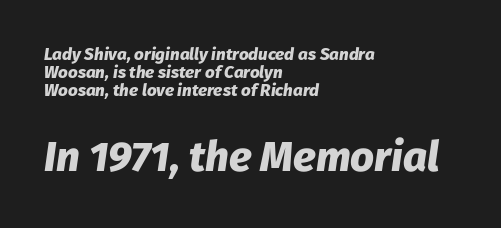
The image shows 42 px heavy type, italic (leaning right); set left-aligned, tight line spacing (1.05x), normal letter spacing, not underlined; the second (bottom) block is 2.47x larger; low stroke contrast and a medium x-height.
